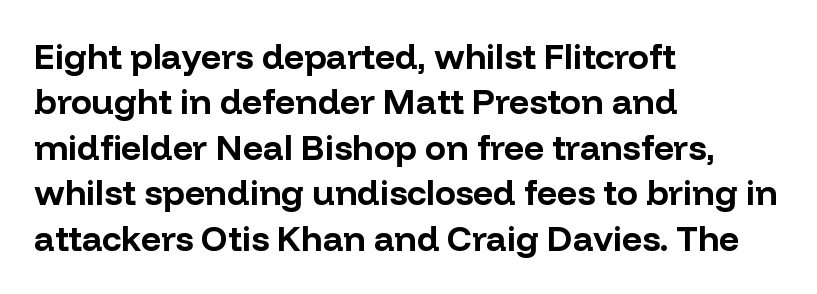
Bare-footed words on every line. The designer left line spacing at the default. Each word holds together tightly as a unit, with standard inter-letter gaps. Is there any slant? The stems are plumb. Here the designer chose a conventional face with non-uniform glyph widths.
